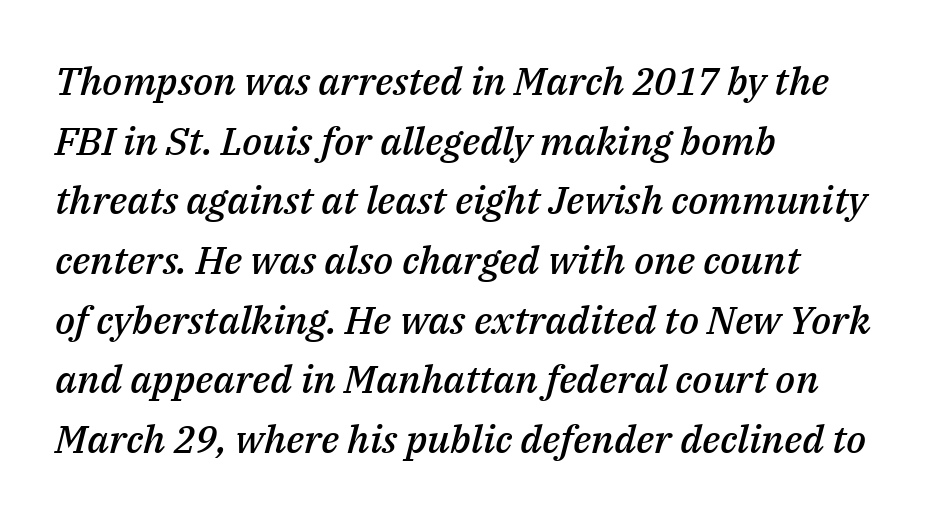
Q: Is the text bold? A: Semi-bold.
Q: Is the text italic (slanted)? A: Yes, it leans right by about 14 degrees.
Q: Is the text underlined? A: No.
Q: How is the paragraph aligned? A: Left-aligned.
Q: Is the spacing between letters normal or unusually wide? A: Normal.
Q: Is the spacing between lines tight, normal or loose? A: Normal.
Q: Width (condensed, normal, or wide)? A: Normal.
Q: Stroke contrast? A: Medium.
Q: x-height? A: Medium.
Q: Monospaced? A: No.
